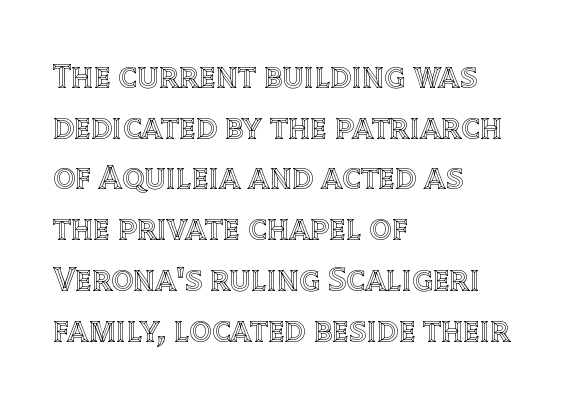
{"italic": "no", "width": "normal", "x_height": "large", "monospaced": "no", "underline": "no", "align": "left", "line_spacing": "normal", "line_spacing_ratio": 1.45, "letter_spacing": "normal", "letter_spacing_em": 0.0, "glyph_px": 35}
